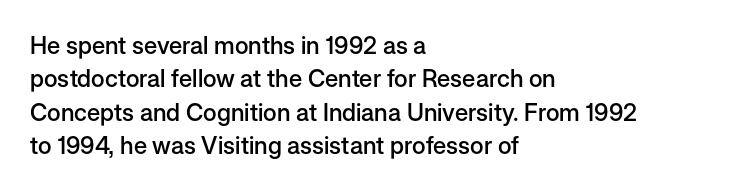
The image shows 24 px text type, upright; set left-aligned, normal line spacing (1.39x), normal letter spacing, not underlined.
